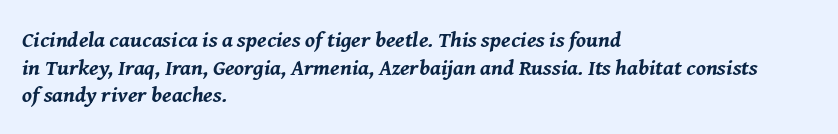
Q: Is the text bold? A: Yes.
Q: Is the text italic (slanted)? A: Yes, it leans right by about 8 degrees.
Q: Is the text underlined? A: No.
Q: How is the paragraph aligned? A: Left-aligned.
Q: Is the spacing between letters normal or unusually wide? A: Normal.
Q: Is the spacing between lines tight, normal or loose? A: Normal.
